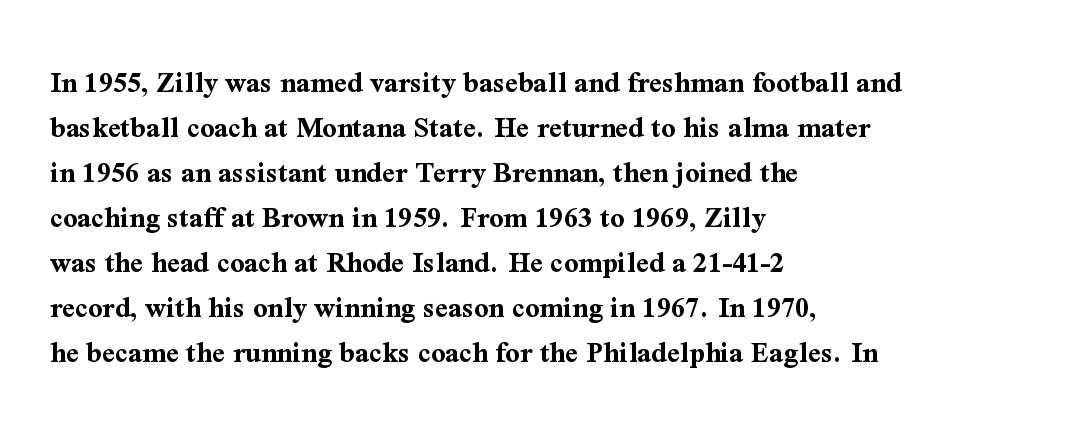
Q: Is the text bold? A: Yes.
Q: Is the text italic (slanted)? A: No, it is upright.
Q: Is the typeface a serif or a sans-serif typeface? A: Serif.
Q: Is the text underlined? A: No.
Q: How is the paragraph aligned? A: Left-aligned.
Q: Is the spacing between letters normal or unusually wide? A: Normal.
Q: Is the spacing between lines tight, normal or loose? A: Normal.
Q: Width (condensed, normal, or wide)? A: Normal.
Q: Stroke contrast? A: Medium.
Q: x-height? A: Medium.
Q: Monospaced? A: No.
